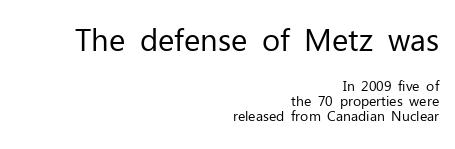
Q: Is the text bold? A: No.
Q: Is the text italic (slanted)? A: No, it is upright.
Q: Is the typeface a serif or a sans-serif typeface? A: Sans-serif.
Q: Is the text underlined? A: No.
Q: How is the paragraph aligned? A: Right-aligned.
Q: Is the spacing between letters normal or unusually wide? A: Normal.
Q: Is the spacing between lines tight, normal or loose? A: Tight.
Q: Which block of text is set in a larger size, the first (top) or the second (bottom)? A: The first (top) one.
Q: Width (condensed, normal, or wide)? A: Normal.
Q: Stroke contrast? A: Low.
Q: x-height? A: Medium.
Q: Monospaced? A: No.
